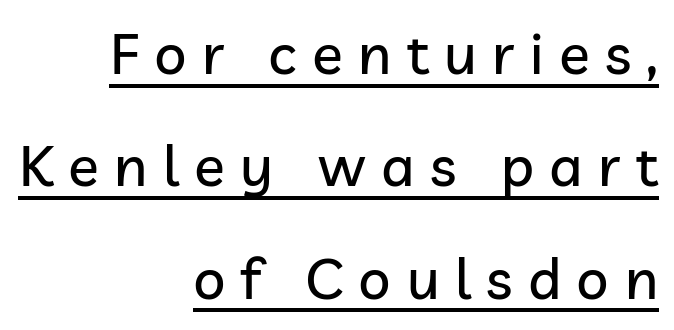
The image shows 57 px sans-serif type, upright; set right-aligned, loose line spacing (1.97x), unusually wide letter spacing (+0.27 em), underlined; low stroke contrast and a medium x-height.
